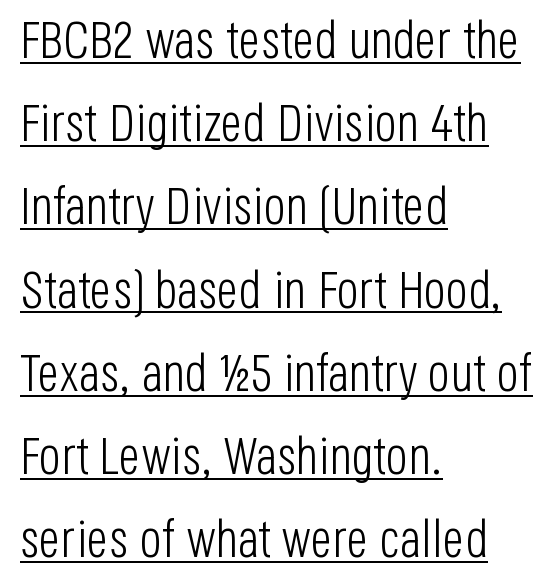
Q: Is the text bold? A: No.
Q: Is the text italic (slanted)? A: No, it is upright.
Q: Is the typeface a serif or a sans-serif typeface? A: Sans-serif.
Q: Is the text underlined? A: Yes.
Q: How is the paragraph aligned? A: Left-aligned.
Q: Is the spacing between letters normal or unusually wide? A: Normal.
Q: Is the spacing between lines tight, normal or loose? A: Normal.
Q: Width (condensed, normal, or wide)? A: Condensed.
Q: Stroke contrast? A: Low.
Q: x-height? A: Large.
Q: Monospaced? A: No.
